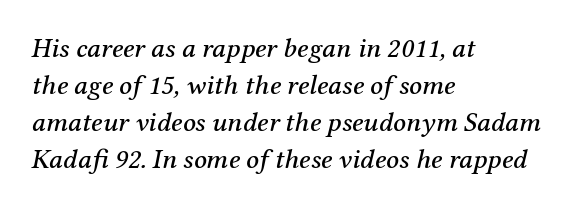
{"serif": "yes", "italic": "yes", "lean": "right", "slant_degrees": 12, "width": "normal", "stroke_contrast": "medium", "x_height": "medium", "monospaced": "no", "underline": "no", "align": "left", "line_spacing": "normal", "line_spacing_ratio": 1.32, "letter_spacing": "normal", "letter_spacing_em": 0.0, "glyph_px": 28}
